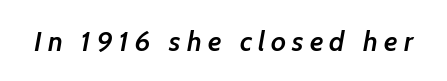
{"italic": "yes", "lean": "right", "slant_degrees": 7, "bold": "semi", "weight": "semibold", "width": "normal", "stroke_contrast": "low", "x_height": "medium", "monospaced": "no", "underline": "no", "letter_spacing": "wide", "letter_spacing_em": 0.22, "glyph_px": 28}
